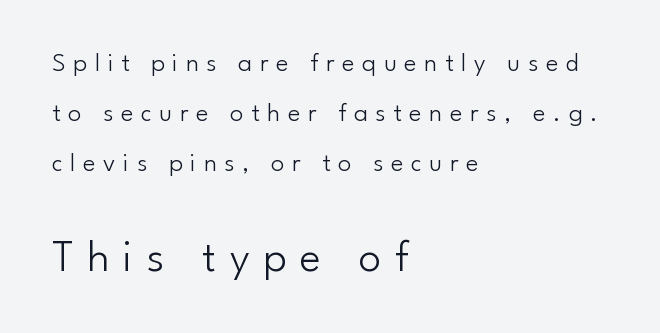
Q: Is the text bold? A: No.
Q: Is the text italic (slanted)? A: No, it is upright.
Q: Is the typeface a serif or a sans-serif typeface? A: Sans-serif.
Q: Is the text underlined? A: No.
Q: How is the paragraph aligned? A: Left-aligned.
Q: Is the spacing between letters normal or unusually wide? A: Unusually wide.
Q: Is the spacing between lines tight, normal or loose? A: Loose.
Q: Which block of text is set in a larger size, the first (top) or the second (bottom)? A: The second (bottom) one.
Q: Width (condensed, normal, or wide)? A: Normal.
Q: Stroke contrast? A: Low.
Q: x-height? A: Small.
Q: Monospaced? A: No.
